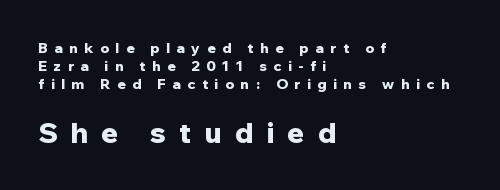
{"serif": "no", "italic": "no", "bold": "yes", "weight": "bold", "width": "normal", "stroke_contrast": "low", "x_height": "medium", "monospaced": "no", "underline": "no", "align": "left", "line_spacing": "normal", "line_spacing_ratio": 1.28, "letter_spacing": "wide", "letter_spacing_em": 0.47, "larger_block": "second", "size_ratio": 2.0, "glyph_px": 28}
